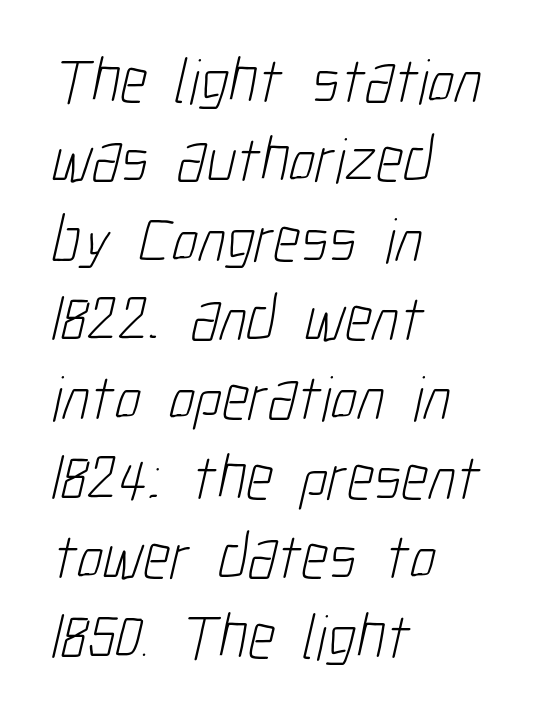
Leftover space on each line is placed entirely after the last word. You could not count columns in this text — the font is proportionally spaced. Are there feet on the stems? There aren't — it's a sans. The weight tops out at a normal text grade. The words here are not underlined.
